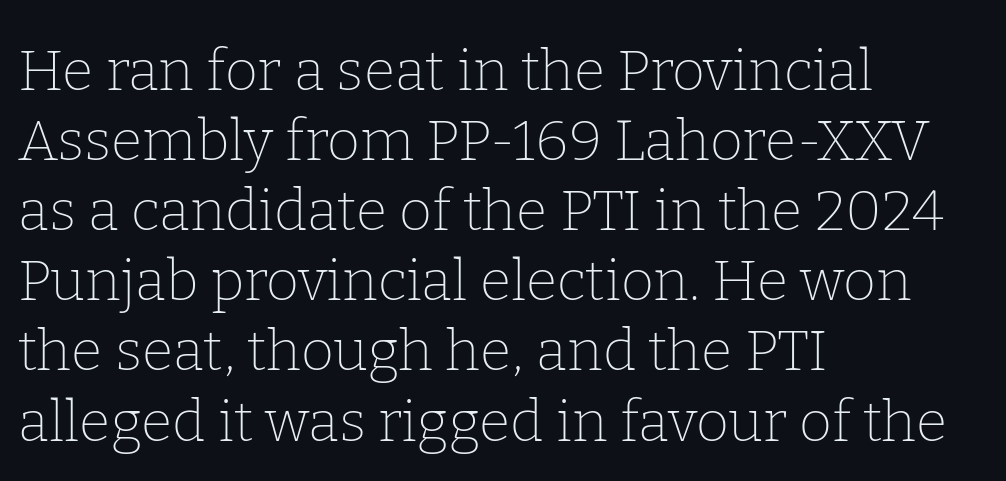
Do the characters align in a grid? No, the font is proportional. Italic: no, the glyphs are upright roman. Horizontally, the lines are justified to the leading edge only. The area under the type is left untouched. These glyphs show unthickened strokes, regular width or finer. Inter-character spacing is left at the font's built-in metrics.
